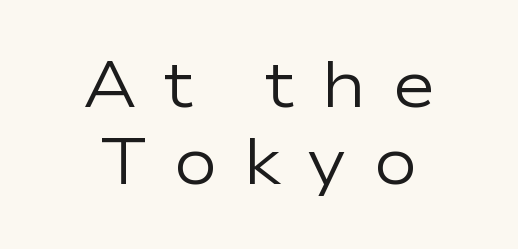
This is not heavy type; no bold has been used. Does the lettering tilt? It doesn't — this is upright. Here the designer chose a conventional face with non-uniform glyph widths. Horizontally, the lines are justified to the midpoint only.
